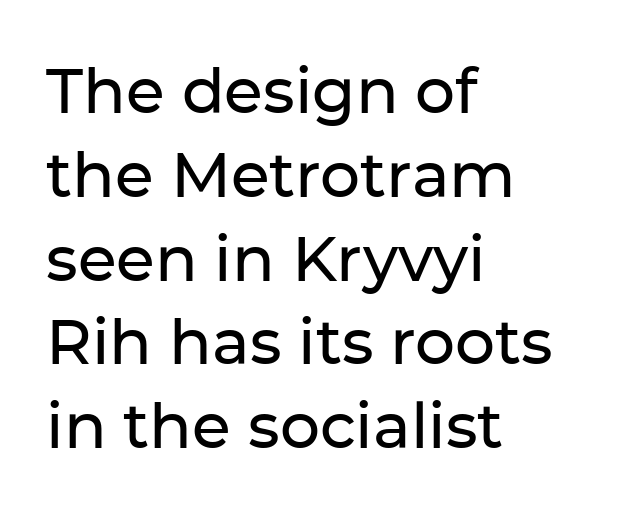
{"serif": "no", "italic": "no", "width": "normal", "stroke_contrast": "low", "x_height": "medium", "monospaced": "no", "underline": "no", "align": "left", "line_spacing": "normal", "line_spacing_ratio": 1.33, "letter_spacing": "normal", "letter_spacing_em": 0.0, "glyph_px": 63}
